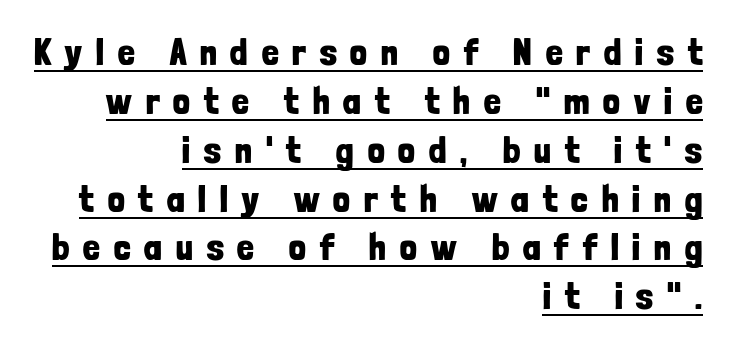
The image shows 37 px bold, condensed sans-serif type, upright; set right-aligned, normal line spacing (1.32x), unusually wide letter spacing (+0.38 em), underlined; low stroke contrast and a medium x-height.
